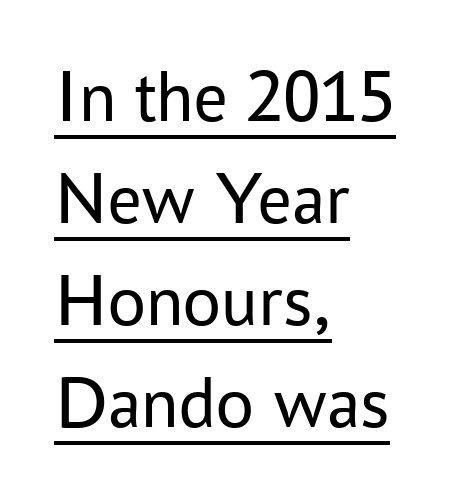
Q: Is the text bold? A: No.
Q: Is the text italic (slanted)? A: No, it is upright.
Q: Is the typeface a serif or a sans-serif typeface? A: Sans-serif.
Q: Is the text underlined? A: Yes.
Q: How is the paragraph aligned? A: Left-aligned.
Q: Is the spacing between letters normal or unusually wide? A: Normal.
Q: Is the spacing between lines tight, normal or loose? A: Normal.
Q: Width (condensed, normal, or wide)? A: Normal.
Q: Stroke contrast? A: Low.
Q: x-height? A: Medium.
Q: Monospaced? A: No.
